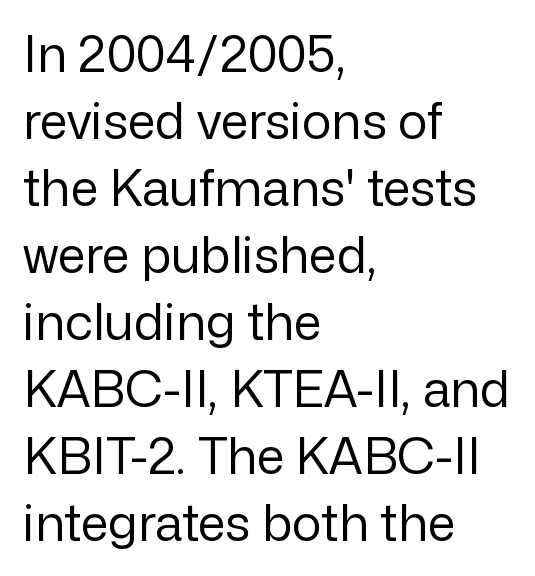
{"serif": "no", "italic": "no", "bold": "no", "weight": "regular", "width": "normal", "stroke_contrast": "low", "x_height": "medium", "monospaced": "no", "underline": "no", "align": "left", "line_spacing": "normal", "line_spacing_ratio": 1.34, "letter_spacing": "normal", "letter_spacing_em": 0.0, "glyph_px": 50}
